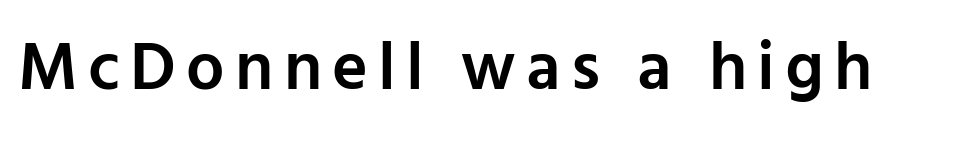
Q: Is the text bold? A: Semi-bold.
Q: Is the text italic (slanted)? A: No, it is upright.
Q: Is the typeface a serif or a sans-serif typeface? A: Sans-serif.
Q: Is the text underlined? A: No.
Q: Width (condensed, normal, or wide)? A: Normal.
Q: Stroke contrast? A: Low.
Q: x-height? A: Medium.
Q: Monospaced? A: No.
